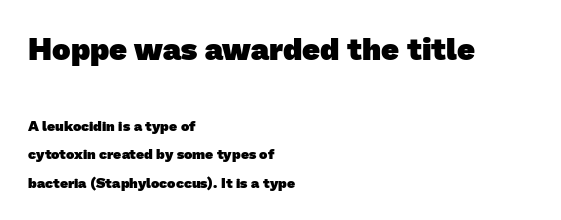
Q: Is the text bold? A: Yes.
Q: Is the typeface a serif or a sans-serif typeface? A: Sans-serif.
Q: Is the text underlined? A: No.
Q: How is the paragraph aligned? A: Left-aligned.
Q: Is the spacing between letters normal or unusually wide? A: Normal.
Q: Is the spacing between lines tight, normal or loose? A: Loose.
Q: Which block of text is set in a larger size, the first (top) or the second (bottom)? A: The first (top) one.
Q: Width (condensed, normal, or wide)? A: Normal.
Q: Stroke contrast? A: Low.
Q: x-height? A: Medium.
Q: Monospaced? A: No.
